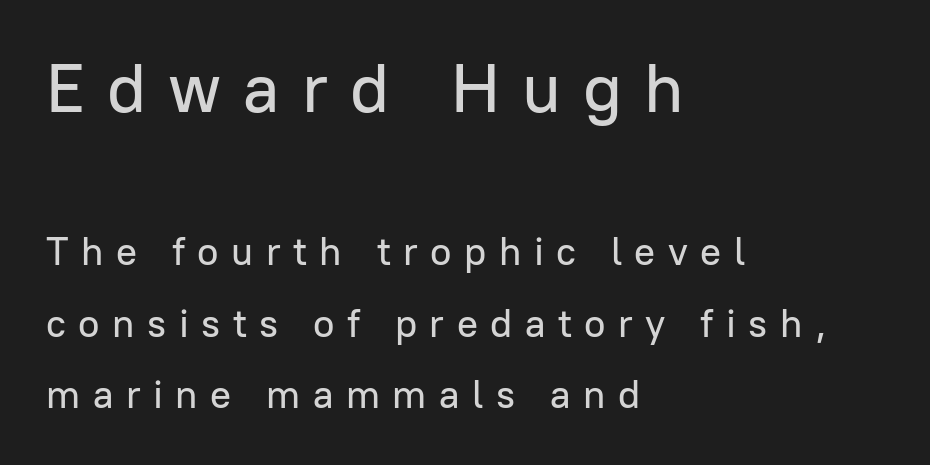
The image shows 69 px sans-serif type, upright; set left-aligned, line spacing 1.83x, unusually wide letter spacing (+0.32 em), not underlined; the first (top) block is 1.77x larger; low stroke contrast and a medium x-height.
